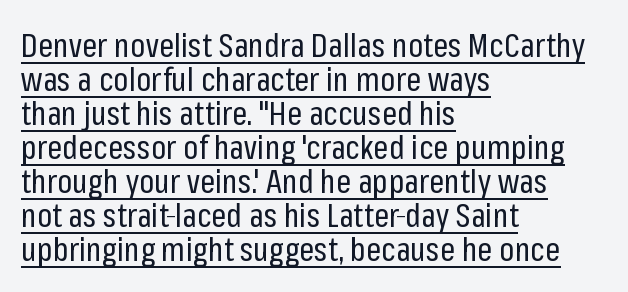
Q: Is the text bold? A: No.
Q: Is the text italic (slanted)? A: No, it is upright.
Q: Is the typeface a serif or a sans-serif typeface? A: Sans-serif.
Q: Is the text underlined? A: Yes.
Q: How is the paragraph aligned? A: Left-aligned.
Q: Is the spacing between letters normal or unusually wide? A: Normal.
Q: Is the spacing between lines tight, normal or loose? A: Tight.
Q: Width (condensed, normal, or wide)? A: Condensed.
Q: Stroke contrast? A: Low.
Q: x-height? A: Medium.
Q: Monospaced? A: No.
